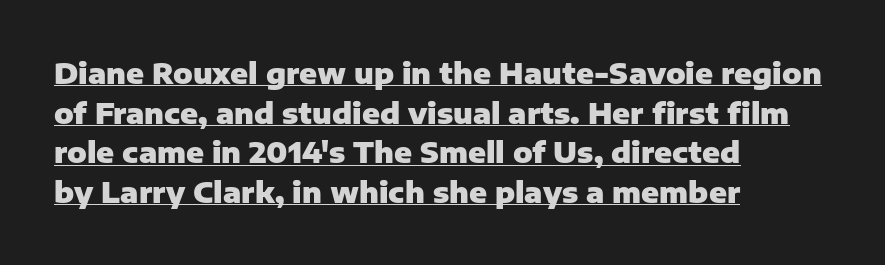
{"serif": "no", "italic": "no", "bold": "yes", "weight": "heavy", "width": "normal", "stroke_contrast": "low", "x_height": "medium", "monospaced": "no", "underline": "yes", "align": "left", "line_spacing": "normal", "line_spacing_ratio": 1.37, "letter_spacing": "normal", "letter_spacing_em": 0.0, "glyph_px": 29}
